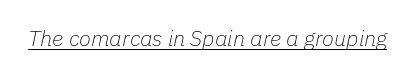
{"italic": "yes", "lean": "right", "slant_degrees": 11, "bold": "no", "underline": "yes", "letter_spacing": "normal", "letter_spacing_em": 0.0, "glyph_px": 22}
